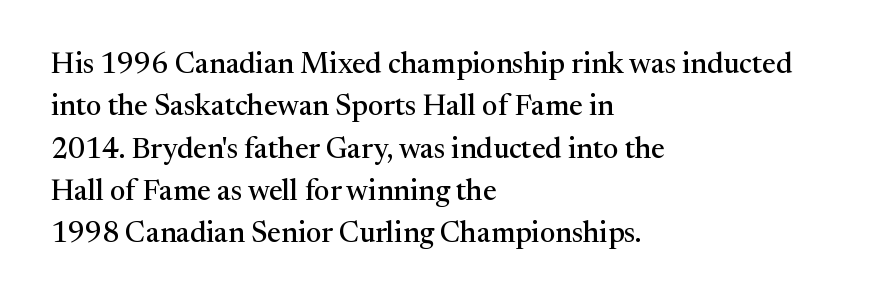
The image shows 29 px serif type, upright; set left-aligned, normal line spacing (1.46x), normal letter spacing, not underlined; medium stroke contrast and a medium x-height.
